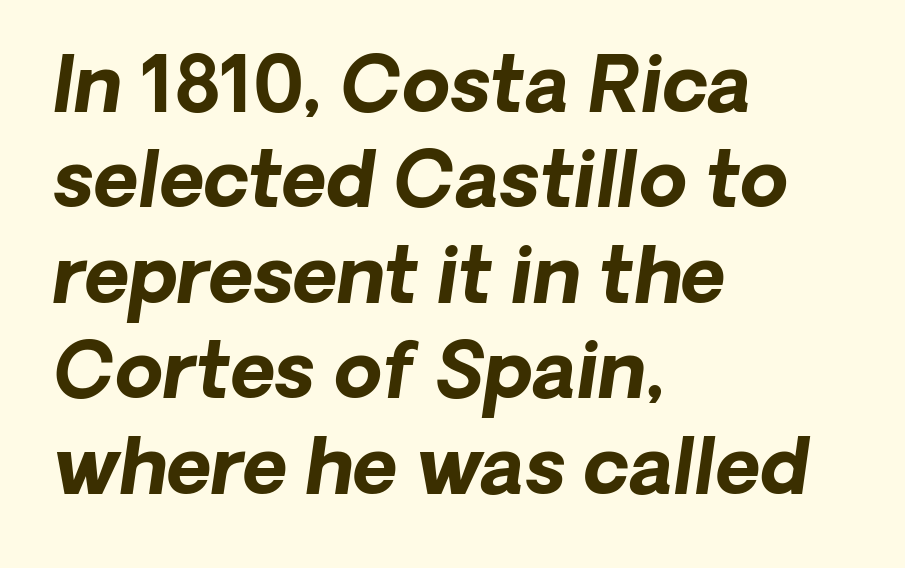
The image shows 77 px bold sans-serif type; set left-aligned, line spacing 1.24x, normal letter spacing, not underlined; low stroke contrast and a medium x-height.
